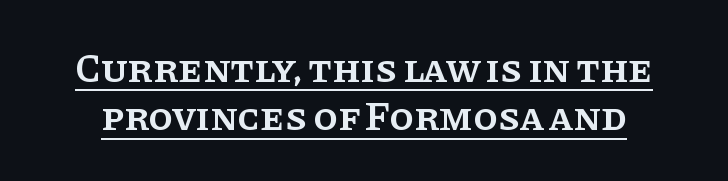
The image shows 40 px semibold serif type, upright; set line spacing 1.21x, normal letter spacing, underlined; low stroke contrast and a large x-height.
